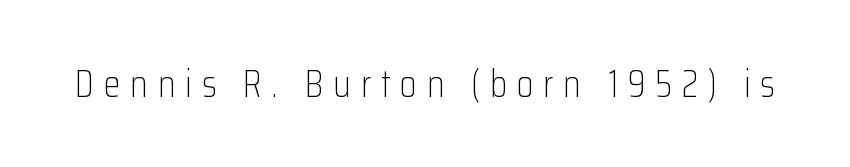
The image shows 38 px light, condensed sans-serif type, upright; set unusually wide letter spacing (+0.26 em), not underlined; low stroke contrast and a medium x-height.
